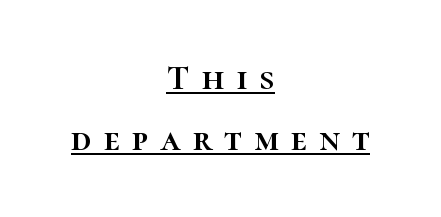
Q: Is the text italic (slanted)? A: No, it is upright.
Q: Is the text underlined? A: Yes.
Q: How is the paragraph aligned? A: Centered.
Q: Is the spacing between letters normal or unusually wide? A: Unusually wide.
Q: Is the spacing between lines tight, normal or loose? A: Normal.
Q: Width (condensed, normal, or wide)? A: Normal.
Q: Stroke contrast? A: High.
Q: x-height? A: Medium.
Q: Monospaced? A: No.
